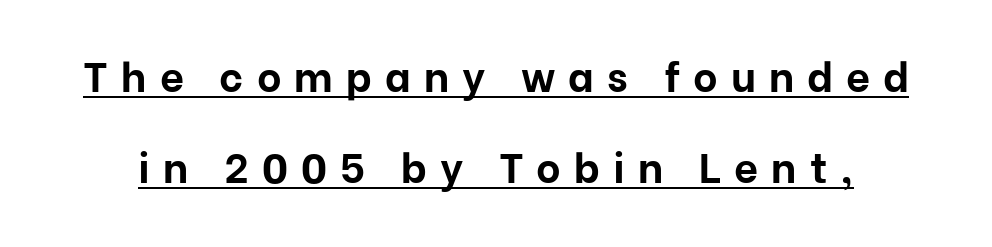
The image shows 42 px bold sans-serif type, upright; set loose line spacing (2.17x), unusually wide letter spacing (+0.31 em), underlined; low stroke contrast and a medium x-height.
